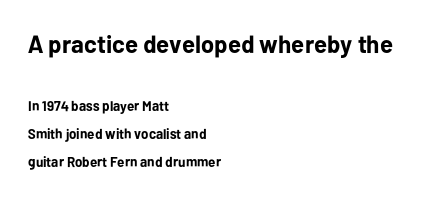
Typesetter's note: full bold, strokes at maximum text heaviness. Is the block centered? No — it sits flush against the left margin. Nope, not italic — everything's standing straight. Nobody drew a line under any word here.
